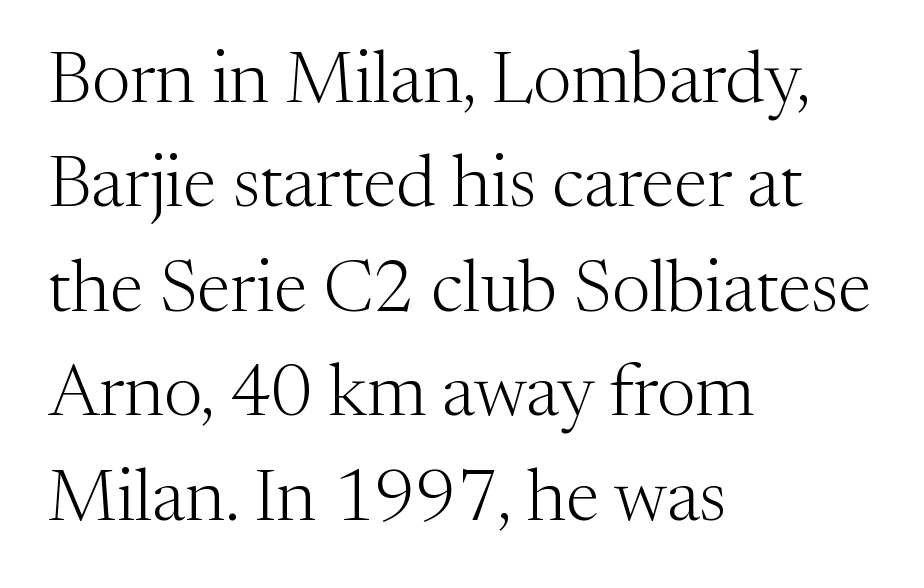
{"serif": "yes", "italic": "no", "bold": "no", "weight": "light", "width": "normal", "stroke_contrast": "medium", "x_height": "medium", "monospaced": "no", "underline": "no", "align": "left", "line_spacing": "normal", "line_spacing_ratio": 1.43, "letter_spacing": "normal", "letter_spacing_em": 0.0, "glyph_px": 73}
